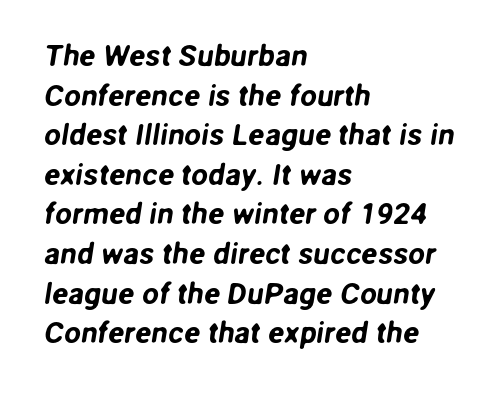
Does the copy run flush right? No — it runs flush left. Here the designer chose a conventional face with non-uniform glyph widths. There is no visible air inserted between adjacent glyphs. The typeface chosen for these lines omits serifs. Summary of vertical rhythm: regular, with standard interline spacing.
